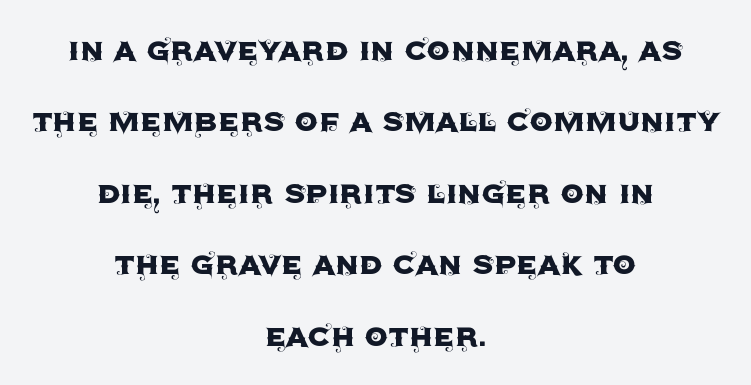
{"serif": "no", "italic": "no", "width": "normal", "x_height": "large", "monospaced": "no", "underline": "no", "align": "center", "line_spacing": "loose", "line_spacing_ratio": 1.93, "letter_spacing": "normal", "letter_spacing_em": 0.0, "glyph_px": 37}
